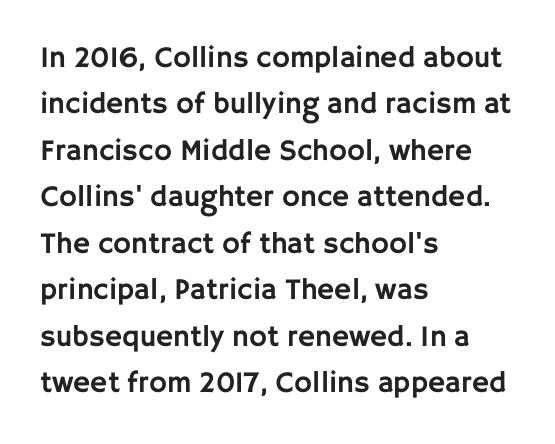
No italicization has been applied; the sample stays upright. A typesetter would call this proportional, since set widths differ per character. The type family on display is of the sans-serif kind. Any mark beneath the type? The region is blank.
